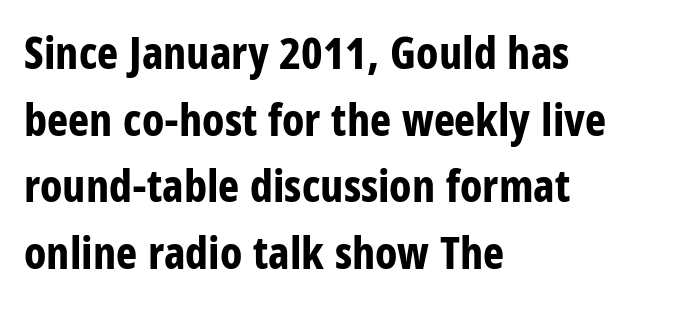
Q: Is the text bold? A: Yes.
Q: Is the text italic (slanted)? A: No, it is upright.
Q: Is the typeface a serif or a sans-serif typeface? A: Sans-serif.
Q: Is the text underlined? A: No.
Q: How is the paragraph aligned? A: Left-aligned.
Q: Is the spacing between letters normal or unusually wide? A: Normal.
Q: Is the spacing between lines tight, normal or loose? A: Normal.
Q: Width (condensed, normal, or wide)? A: Condensed.
Q: Stroke contrast? A: Low.
Q: x-height? A: Large.
Q: Monospaced? A: No.
